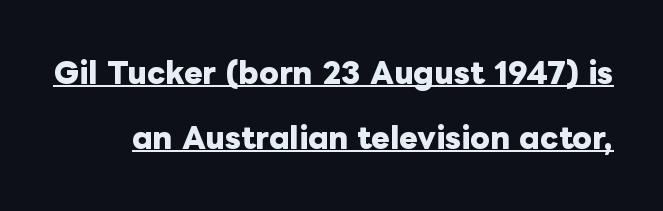
The image shows 28 px heavy type, upright; set loose line spacing (2.31x), normal letter spacing, underlined; low stroke contrast and a medium x-height.
